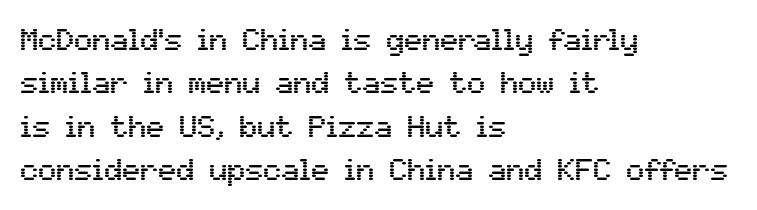
You could call the tracking neutral — neither tight nor loose. Looks like regular typesetting: each glyph gets only the width it needs. Beneath every word, the page is bare. Regarding leading, the lines here are spaced in the standard way.
